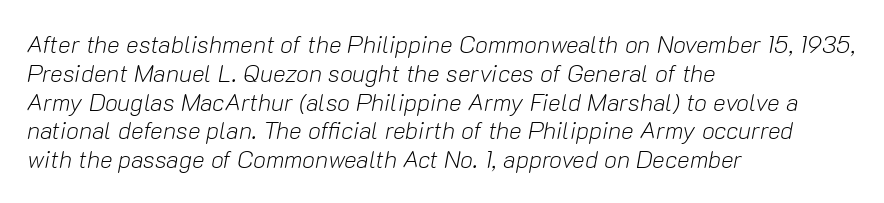
{"italic": "yes", "lean": "right", "slant_degrees": 10, "bold": "no", "underline": "no", "align": "left", "line_spacing_ratio": 1.2, "letter_spacing": "normal", "letter_spacing_em": 0.0, "glyph_px": 24}
